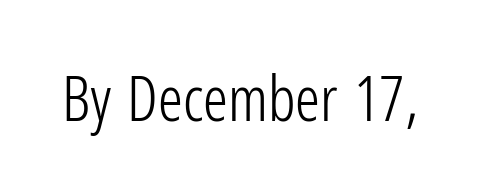
The image shows 62 px light, condensed sans-serif type, upright; set normal letter spacing, not underlined; low stroke contrast and a medium x-height.
